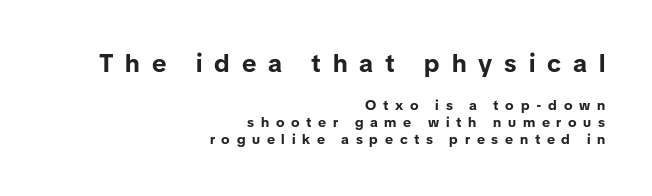
{"italic": "no", "bold": "yes", "underline": "no", "align": "right", "line_spacing_ratio": 1.18, "letter_spacing": "wide", "letter_spacing_em": 0.48, "larger_block": "first", "size_ratio": 1.79, "glyph_px": 25}
